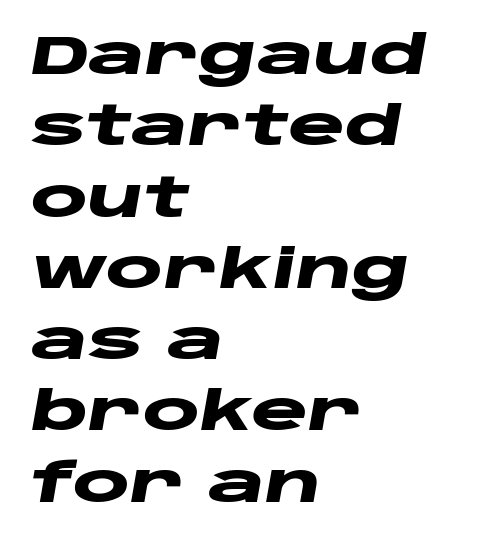
{"italic": "yes", "lean": "right", "slant_degrees": 10, "bold": "yes", "weight": "heavy", "width": "wide", "stroke_contrast": "low", "x_height": "large", "monospaced": "no", "underline": "no", "align": "left", "line_spacing": "normal", "line_spacing_ratio": 1.32, "letter_spacing": "normal", "letter_spacing_em": 0.0, "glyph_px": 54}
